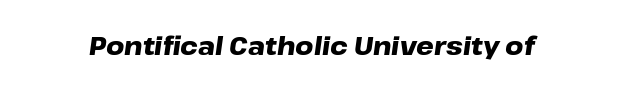
{"italic": "yes", "lean": "right", "slant_degrees": 8, "bold": "yes", "underline": "no", "letter_spacing": "normal", "letter_spacing_em": 0.0, "glyph_px": 25}
